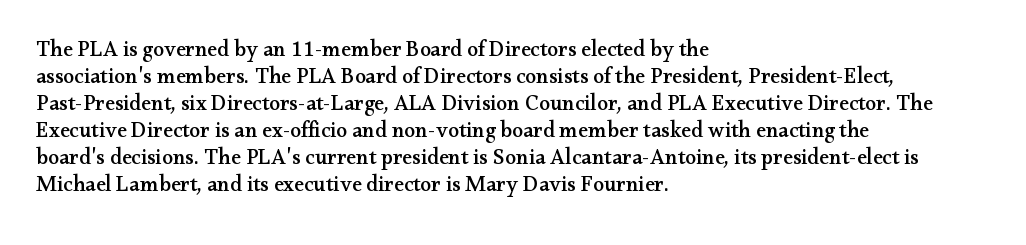
Q: Is the text italic (slanted)? A: No, it is upright.
Q: Is the text underlined? A: No.
Q: How is the paragraph aligned? A: Left-aligned.
Q: Is the spacing between letters normal or unusually wide? A: Normal.
